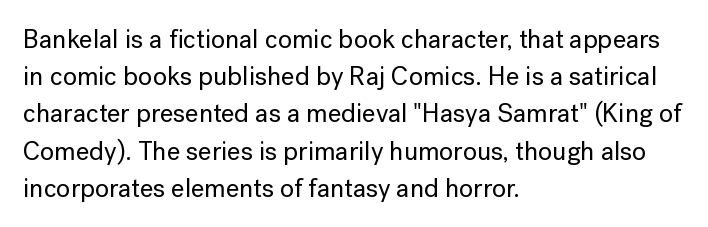
The passage is arranged the way most books set body copy — flush left. No extra tracking has been applied to these lines. You can tell it's not italic because the verticals are truly vertical. The leading is moderate, giving the passage an even texture. The specimen omits any rule beneath the text block's lines.
